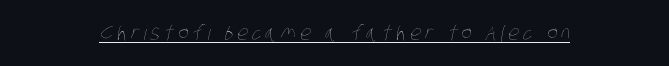
The image shows 20 px text type; set unusually wide letter spacing (+0.2 em), underlined.
